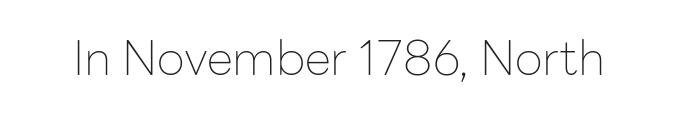
{"serif": "no", "italic": "no", "bold": "no", "weight": "thin", "width": "normal", "stroke_contrast": "low", "x_height": "medium", "monospaced": "no", "underline": "no", "letter_spacing": "normal", "letter_spacing_em": 0.0, "glyph_px": 48}
